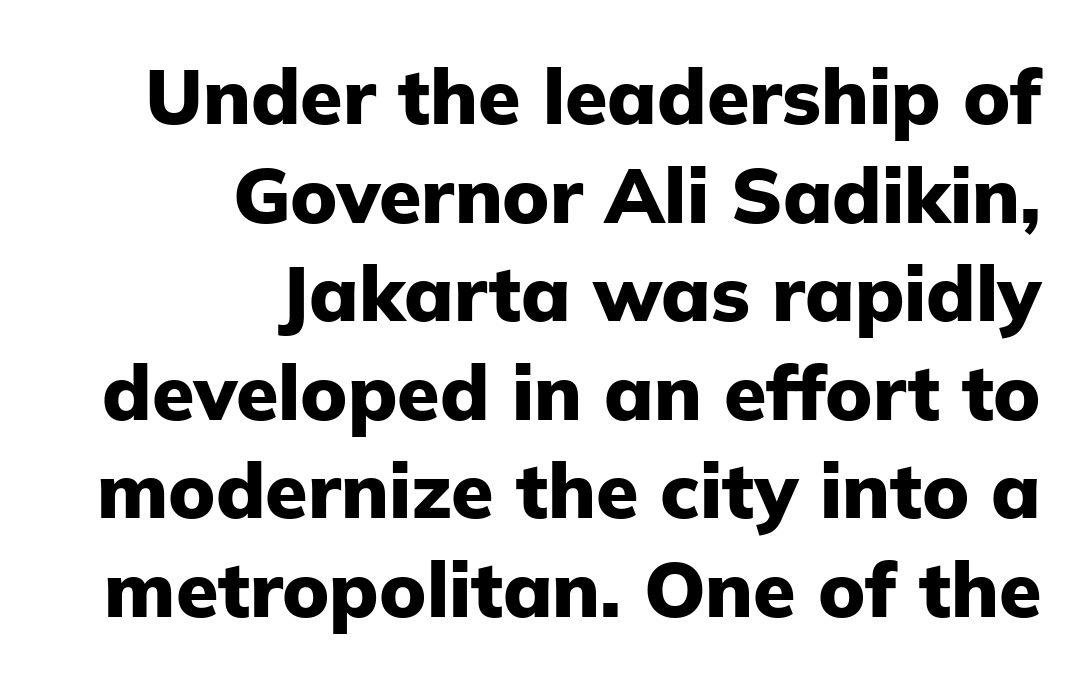
Q: Is the text bold? A: Yes.
Q: Is the text italic (slanted)? A: No, it is upright.
Q: Is the typeface a serif or a sans-serif typeface? A: Sans-serif.
Q: Is the text underlined? A: No.
Q: How is the paragraph aligned? A: Right-aligned.
Q: Is the spacing between letters normal or unusually wide? A: Normal.
Q: Is the spacing between lines tight, normal or loose? A: Normal.
Q: Width (condensed, normal, or wide)? A: Normal.
Q: Stroke contrast? A: Low.
Q: x-height? A: Medium.
Q: Monospaced? A: No.
